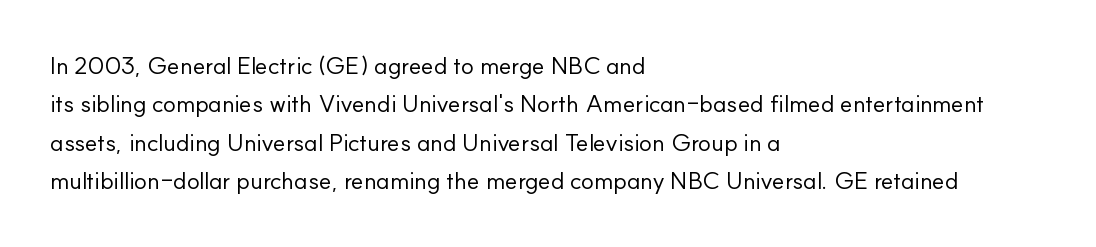
The image shows 24 px text type, upright; set left-aligned, normal line spacing (1.6x), normal letter spacing, not underlined.
